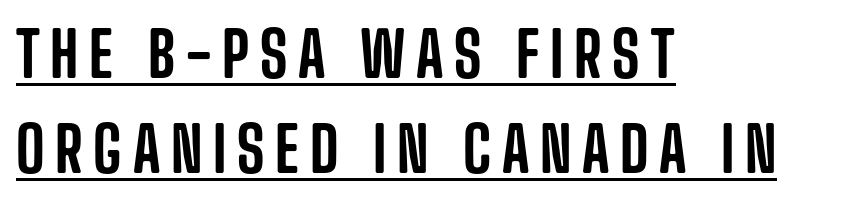
Notice how the stems are strictly vertical — no italics here. Notice how a bar underscores the lettering throughout. Does the type have serifs? No, each stem ends abruptly. Is this a fixed-width face? No — the glyphs have proportional, varying widths. The typesetter chose a ragged-right arrangement here.
